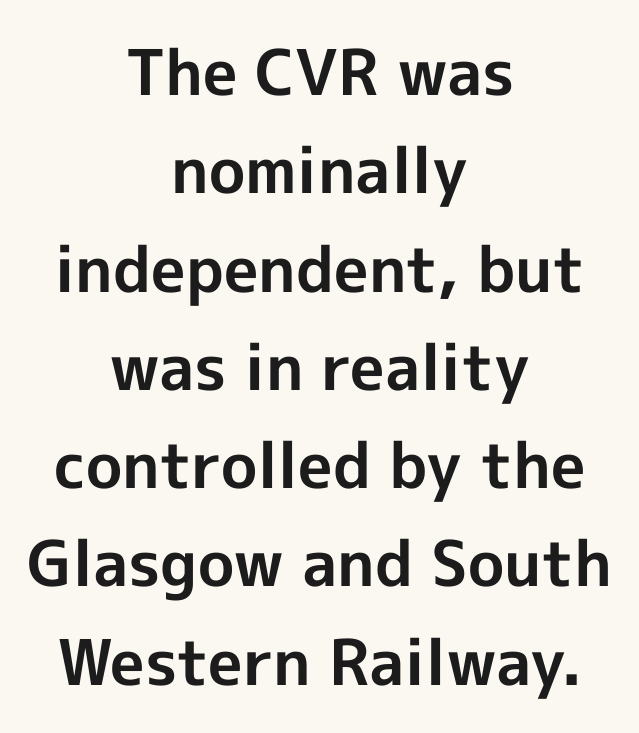
{"serif": "no", "italic": "no", "bold": "yes", "weight": "bold", "width": "normal", "x_height": "medium", "monospaced": "no", "underline": "no", "align": "center", "line_spacing": "normal", "line_spacing_ratio": 1.56, "letter_spacing": "normal", "letter_spacing_em": 0.0, "glyph_px": 63}
